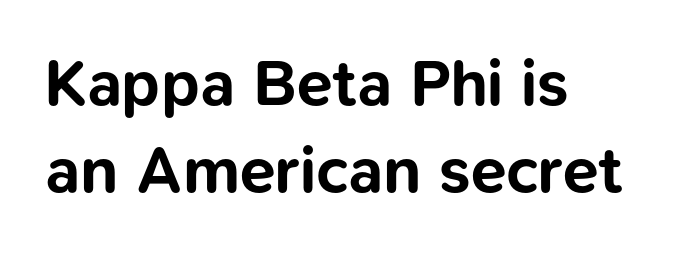
Q: Is the text bold? A: Yes.
Q: Is the text italic (slanted)? A: No, it is upright.
Q: Is the typeface a serif or a sans-serif typeface? A: Sans-serif.
Q: Is the text underlined? A: No.
Q: How is the paragraph aligned? A: Left-aligned.
Q: Is the spacing between letters normal or unusually wide? A: Normal.
Q: Is the spacing between lines tight, normal or loose? A: Normal.
Q: Width (condensed, normal, or wide)? A: Normal.
Q: Stroke contrast? A: Low.
Q: x-height? A: Medium.
Q: Monospaced? A: No.
